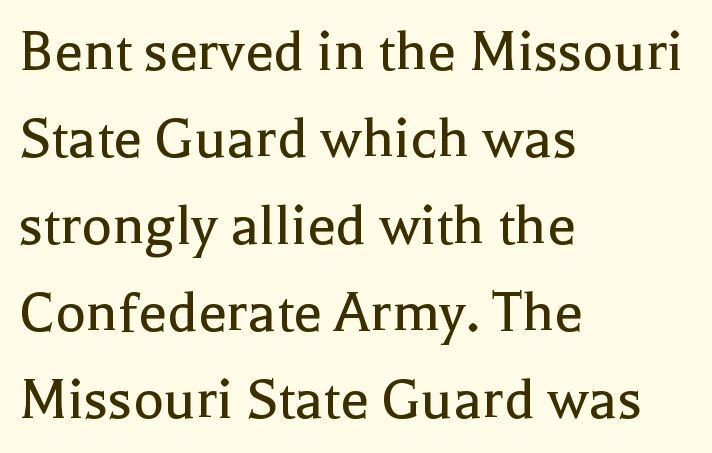
Q: Is the text bold? A: No.
Q: Is the text italic (slanted)? A: No, it is upright.
Q: Is the typeface a serif or a sans-serif typeface? A: Serif.
Q: Is the text underlined? A: No.
Q: How is the paragraph aligned? A: Left-aligned.
Q: Is the spacing between letters normal or unusually wide? A: Normal.
Q: Is the spacing between lines tight, normal or loose? A: Normal.
Q: Width (condensed, normal, or wide)? A: Normal.
Q: x-height? A: Medium.
Q: Monospaced? A: No.
